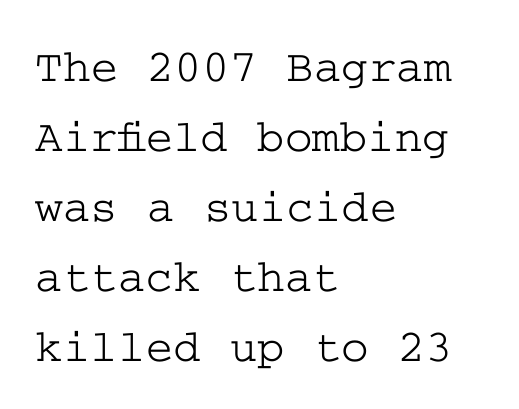
The image shows 47 px wide serif type, upright; set left-aligned, normal line spacing (1.49x), normal letter spacing, not underlined; low stroke contrast and a medium x-height.
